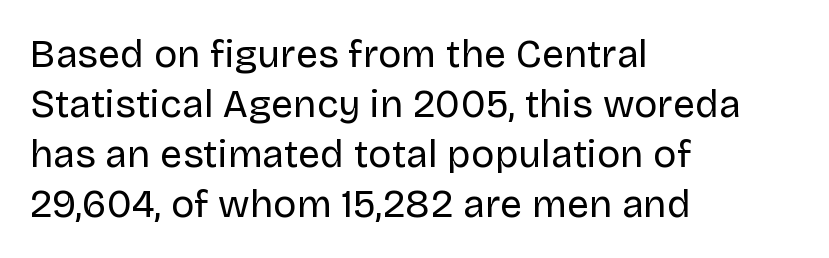
The image shows 39 px regular-weight sans-serif type, upright; set left-aligned, normal line spacing (1.28x), normal letter spacing, not underlined; low stroke contrast and a large x-height.
